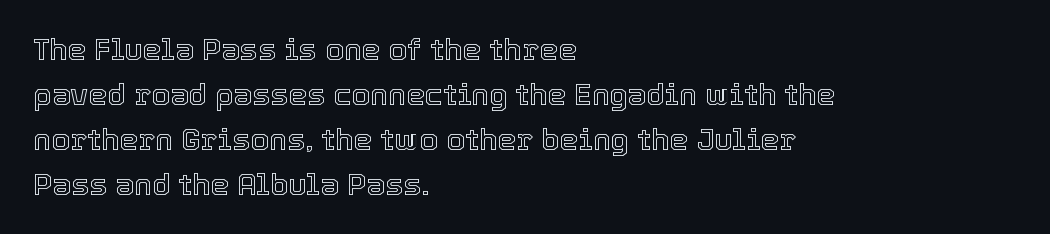
The image shows 30 px text type, upright; set left-aligned, normal line spacing (1.5x), normal letter spacing, not underlined; a medium x-height.
